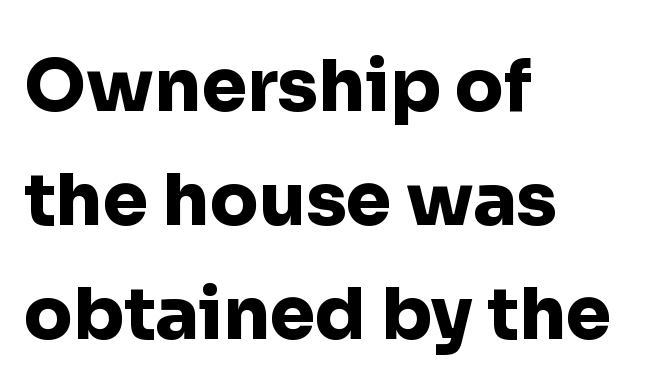
The image shows 72 px heavy sans-serif type, upright; set left-aligned, normal line spacing (1.58x), normal letter spacing, not underlined; low stroke contrast and a medium x-height.
